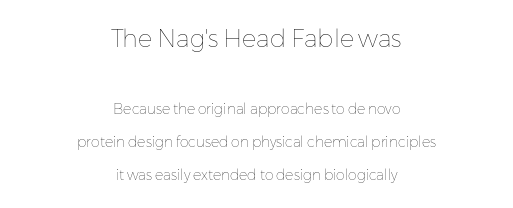
{"italic": "no", "bold": "no", "underline": "no", "align": "center", "line_spacing": "loose", "line_spacing_ratio": 2.39, "letter_spacing": "normal", "letter_spacing_em": 0.0, "larger_block": "first", "size_ratio": 1.71, "glyph_px": 24}
